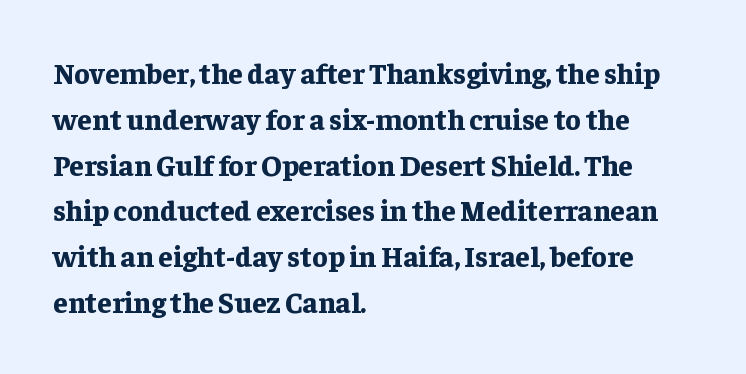
Q: Is the text bold? A: Yes.
Q: Is the text italic (slanted)? A: No, it is upright.
Q: Is the typeface a serif or a sans-serif typeface? A: Serif.
Q: Is the text underlined? A: No.
Q: How is the paragraph aligned? A: Left-aligned.
Q: Is the spacing between letters normal or unusually wide? A: Normal.
Q: Is the spacing between lines tight, normal or loose? A: Normal.
Q: Width (condensed, normal, or wide)? A: Normal.
Q: Stroke contrast? A: Low.
Q: x-height? A: Medium.
Q: Monospaced? A: No.
